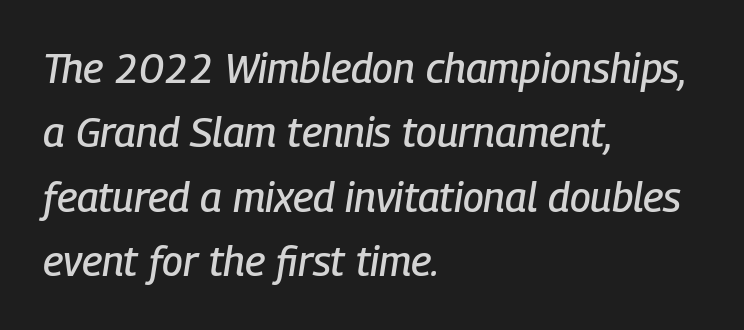
The image shows 41 px condensed type, italic (leaning right); set left-aligned, normal line spacing (1.57x), normal letter spacing, not underlined; low stroke contrast and a medium x-height.
